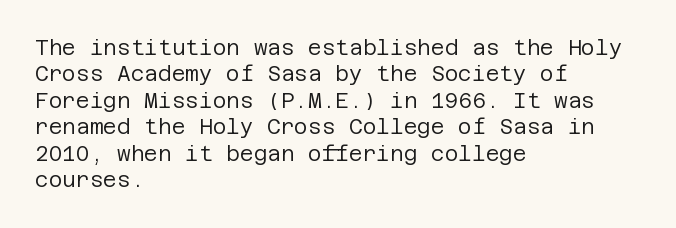
The image shows 21 px text type, upright; set left-aligned, normal line spacing (1.26x), normal letter spacing, not underlined.
